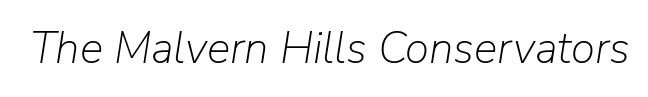
{"italic": "yes", "lean": "right", "slant_degrees": 9, "bold": "no", "weight": "light", "width": "normal", "stroke_contrast": "low", "x_height": "medium", "monospaced": "no", "underline": "no", "letter_spacing": "normal", "letter_spacing_em": 0.0, "glyph_px": 44}
